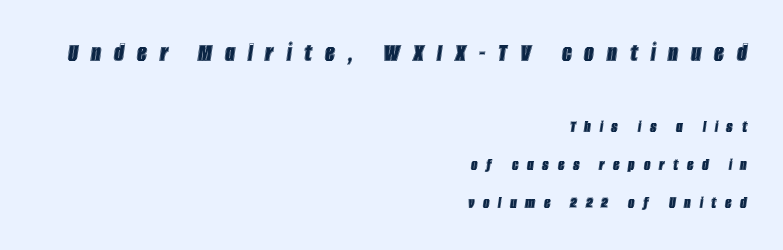
Q: Is the text italic (slanted)? A: Yes, it leans right by about 8 degrees.
Q: Is the text underlined? A: No.
Q: How is the paragraph aligned? A: Right-aligned.
Q: Is the spacing between letters normal or unusually wide? A: Unusually wide.
Q: Is the spacing between lines tight, normal or loose? A: Loose.
Q: Which block of text is set in a larger size, the first (top) or the second (bottom)? A: The first (top) one.
